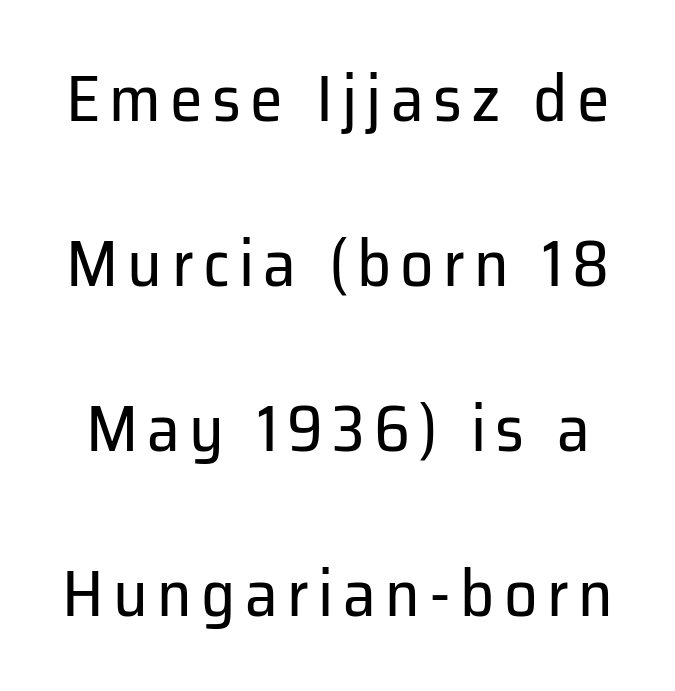
{"serif": "no", "italic": "no", "bold": "no", "weight": "regular", "width": "normal", "stroke_contrast": "low", "x_height": "medium", "monospaced": "no", "underline": "no", "line_spacing": "loose", "line_spacing_ratio": 2.5, "glyph_px": 66}
